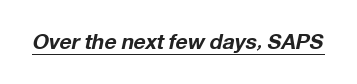
Q: Is the text bold? A: Yes.
Q: Is the text italic (slanted)? A: Yes, it leans right by about 12 degrees.
Q: Is the text underlined? A: Yes.
Q: Is the spacing between letters normal or unusually wide? A: Normal.
